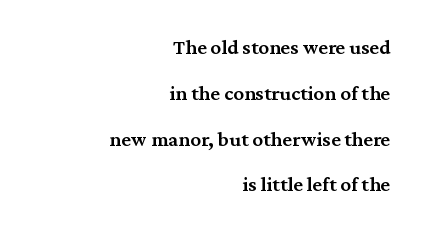
Q: Is the text bold? A: Semi-bold.
Q: Is the text italic (slanted)? A: No, it is upright.
Q: Is the text underlined? A: No.
Q: How is the paragraph aligned? A: Right-aligned.
Q: Is the spacing between letters normal or unusually wide? A: Normal.
Q: Is the spacing between lines tight, normal or loose? A: Loose.
